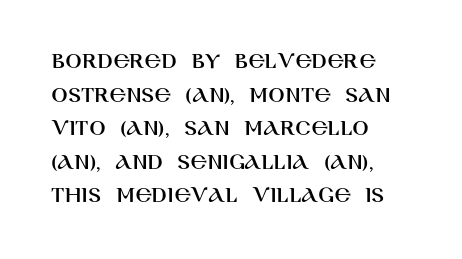
{"italic": "no", "underline": "no", "align": "left", "line_spacing": "normal", "line_spacing_ratio": 1.4, "letter_spacing": "normal", "letter_spacing_em": 0.0, "glyph_px": 24}
